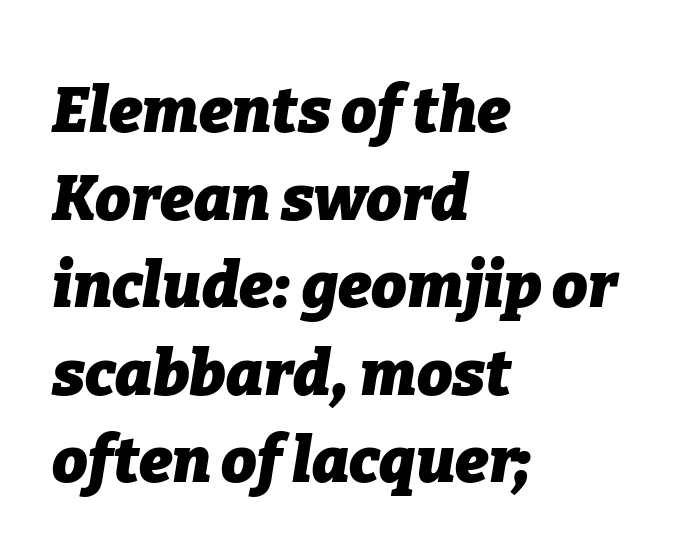
{"italic": "yes", "lean": "right", "slant_degrees": 9, "bold": "yes", "weight": "heavy", "width": "normal", "stroke_contrast": "low", "x_height": "medium", "monospaced": "no", "underline": "no", "align": "left", "line_spacing": "normal", "line_spacing_ratio": 1.39, "letter_spacing": "normal", "letter_spacing_em": 0.0, "glyph_px": 63}
